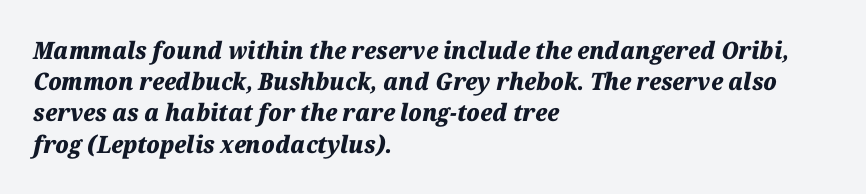
When letters slant like this, we call the style italic. Summary of weight: heavy, a full bold. Rule under the text: the space is simply empty. Vertically, the passage feels balanced, rows spaced as you'd expect. The ragged edge is on the right, which tells us the setting is flush left. Does extra space separate the letters? No, they use regular spacing.
